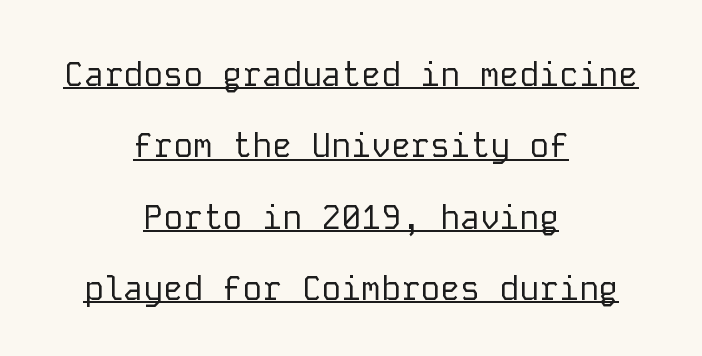
{"serif": "no", "italic": "no", "bold": "no", "weight": "regular", "width": "normal", "stroke_contrast": "low", "x_height": "medium", "monospaced": "yes", "underline": "yes", "align": "center", "line_spacing": "loose", "line_spacing_ratio": 2.16, "letter_spacing": "normal", "letter_spacing_em": 0.0, "glyph_px": 33}
